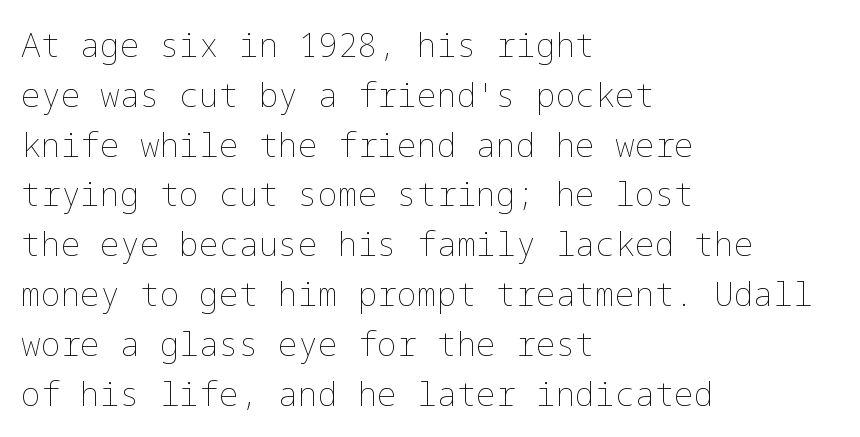
The image shows 33 px thin type, upright; set left-aligned, normal line spacing (1.51x), normal letter spacing, not underlined; low stroke contrast and a medium x-height.
